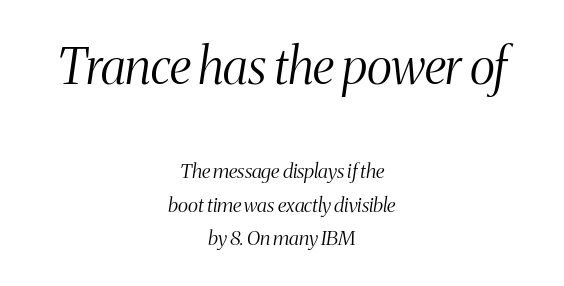
{"serif": "yes", "italic": "yes", "lean": "right", "slant_degrees": 8, "bold": "no", "weight": "light", "width": "condensed", "stroke_contrast": "medium", "x_height": "medium", "monospaced": "no", "underline": "no", "align": "center", "line_spacing": "normal", "line_spacing_ratio": 1.68, "letter_spacing": "normal", "letter_spacing_em": 0.0, "larger_block": "first", "size_ratio": 2.5, "glyph_px": 50}
